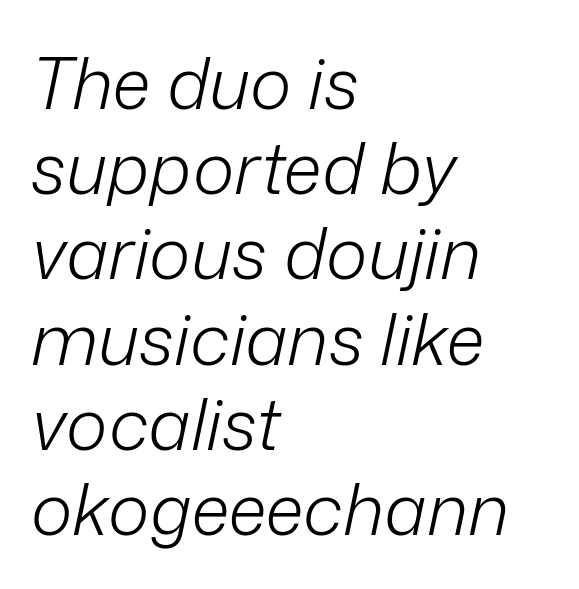
There is no visible air inserted between adjacent glyphs. Alignment: flush left. You could not count columns in this text — the font is proportionally spaced. Letters rest on an invisible, unmarked baseline. The letters are slanted; this is an italic face. The characters are drawn with everyday or finer stroke widths.
